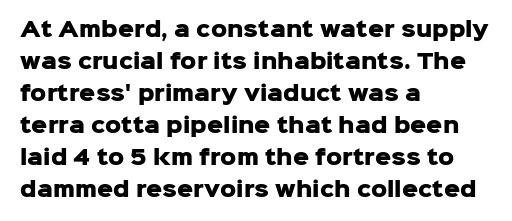
{"italic": "no", "bold": "yes", "underline": "no", "align": "left", "line_spacing": "normal", "line_spacing_ratio": 1.6, "letter_spacing": "normal", "letter_spacing_em": 0.0, "glyph_px": 20}
